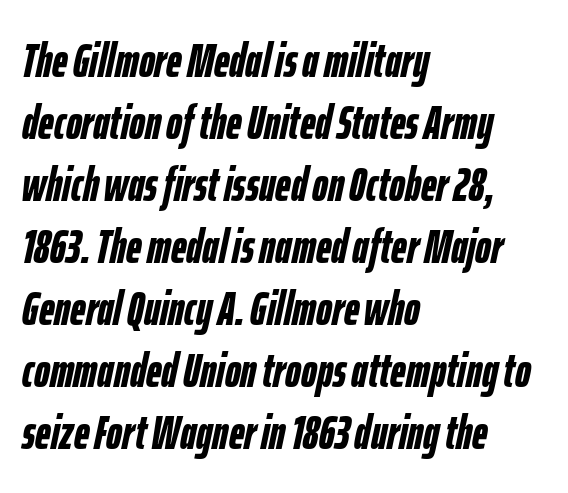
Normally led — the rows are evenly, conventionally spaced. Weight: bold. Line beginnings align vertically; line endings do not. Glance below the letters and you will spot only blank space. Proportional: the letters do not fall into vertical columns.
